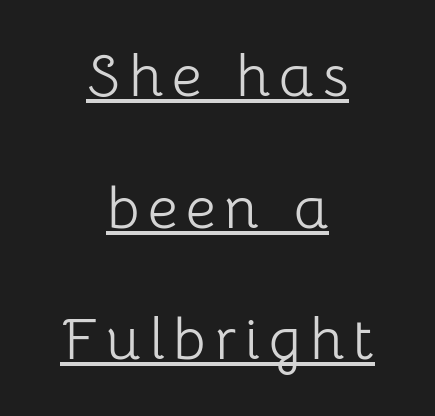
The image shows 59 px light sans-serif type, upright; set centered, loose line spacing (2.23x), underlined; low stroke contrast and a medium x-height.
